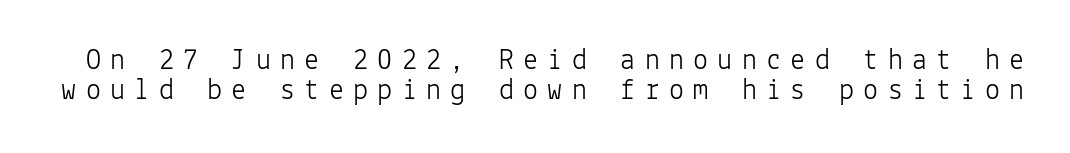
The image shows 30 px light sans-serif type, upright, monospaced; set tight line spacing (1.0x), unusually wide letter spacing (+0.31 em), not underlined; low stroke contrast and a medium x-height.
